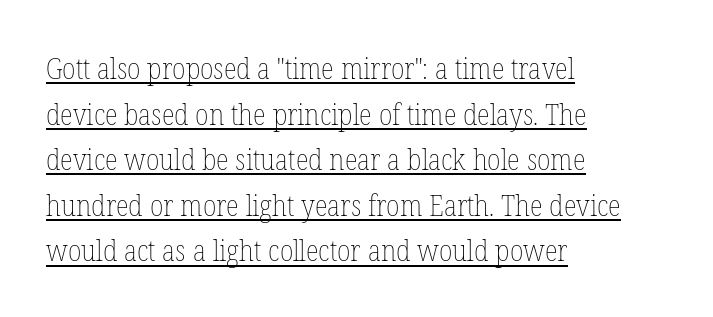
Line starts are locked; line ends wander. The rendering uses the underline text-decoration. Character widths vary here, with narrow letters taking less room than wide ones. Ordinary non-slanted type is in use. Successive baselines arrive at the customary interval. How are the letters spaced? Ordinarily, with no added tracking.
